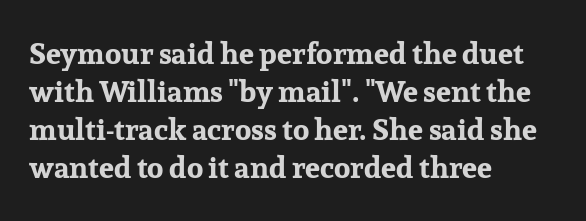
Q: Is the text bold? A: Yes.
Q: Is the text italic (slanted)? A: No, it is upright.
Q: Is the typeface a serif or a sans-serif typeface? A: Serif.
Q: Is the text underlined? A: No.
Q: How is the paragraph aligned? A: Left-aligned.
Q: Is the spacing between letters normal or unusually wide? A: Normal.
Q: Is the spacing between lines tight, normal or loose? A: Normal.
Q: Width (condensed, normal, or wide)? A: Normal.
Q: Stroke contrast? A: Low.
Q: x-height? A: Medium.
Q: Monospaced? A: No.
